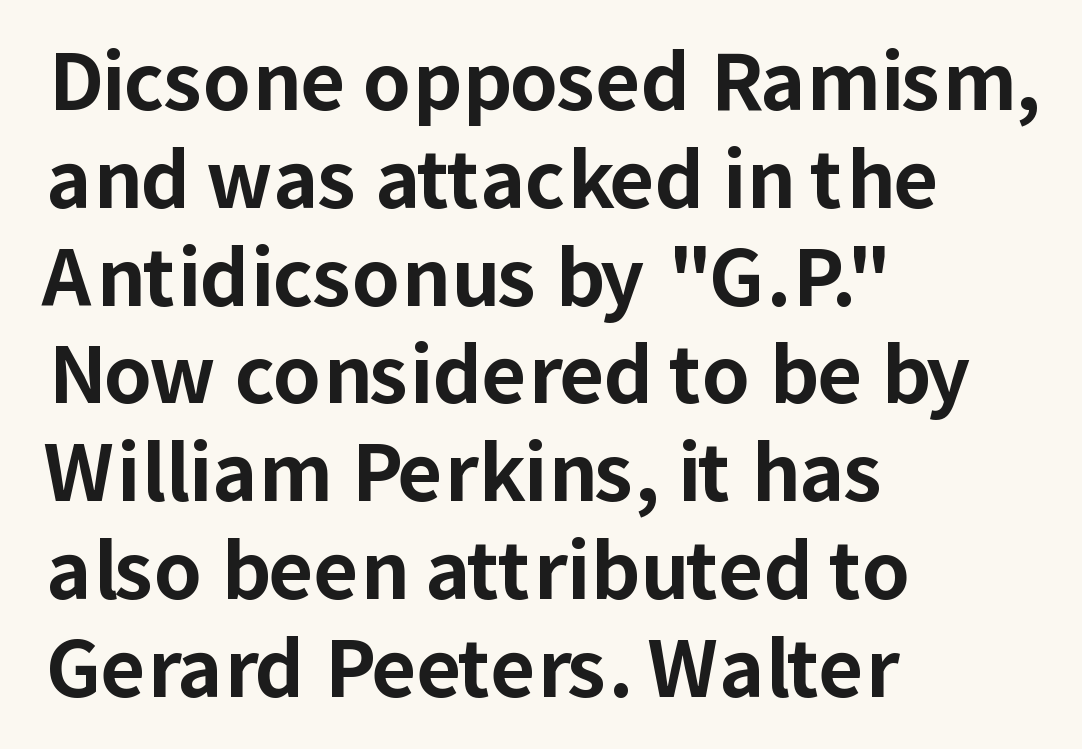
Q: Is the text bold? A: Yes.
Q: Is the text italic (slanted)? A: No, it is upright.
Q: Is the typeface a serif or a sans-serif typeface? A: Sans-serif.
Q: Is the text underlined? A: No.
Q: How is the paragraph aligned? A: Left-aligned.
Q: Is the spacing between letters normal or unusually wide? A: Normal.
Q: Is the spacing between lines tight, normal or loose? A: Normal.
Q: Width (condensed, normal, or wide)? A: Normal.
Q: Stroke contrast? A: Low.
Q: x-height? A: Medium.
Q: Monospaced? A: No.
